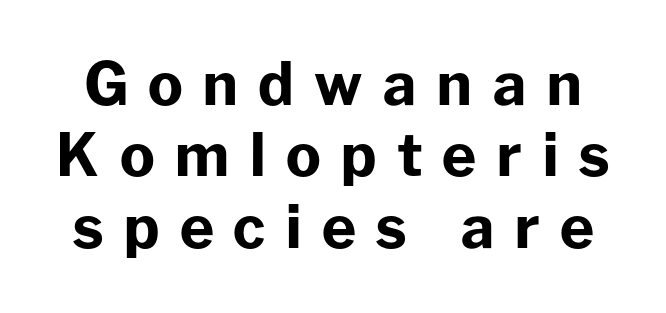
The image shows 59 px bold sans-serif type, upright; set line spacing 1.21x, unusually wide letter spacing (+0.33 em), not underlined; low stroke contrast and a medium x-height.
